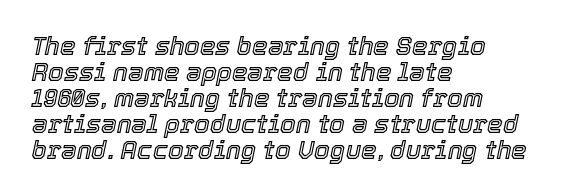
Q: Is the text italic (slanted)? A: Yes, it leans right by about 12 degrees.
Q: Is the text underlined? A: No.
Q: How is the paragraph aligned? A: Left-aligned.
Q: Is the spacing between letters normal or unusually wide? A: Normal.
Q: Is the spacing between lines tight, normal or loose? A: Tight.
